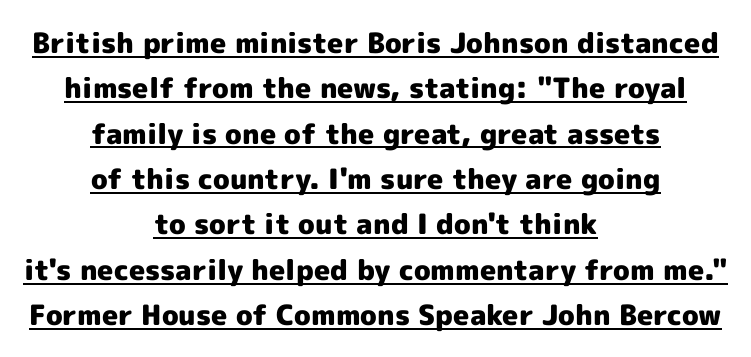
The image shows 28 px heavy sans-serif type, upright; set centered, normal line spacing (1.62x), normal letter spacing, underlined; a medium x-height.
